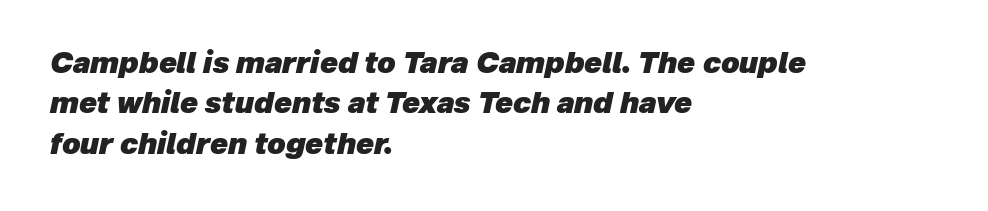
The image shows 29 px heavy type, italic (leaning right); set left-aligned, normal line spacing (1.39x), normal letter spacing, not underlined; low stroke contrast and a medium x-height.
